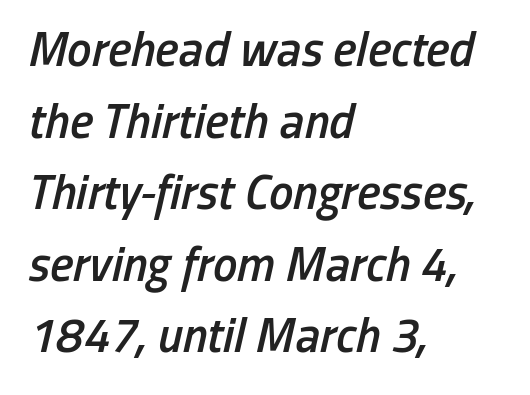
The image shows 49 px semibold, condensed type, italic (leaning right); set left-aligned, normal line spacing (1.46x), normal letter spacing, not underlined; low stroke contrast and a medium x-height.
